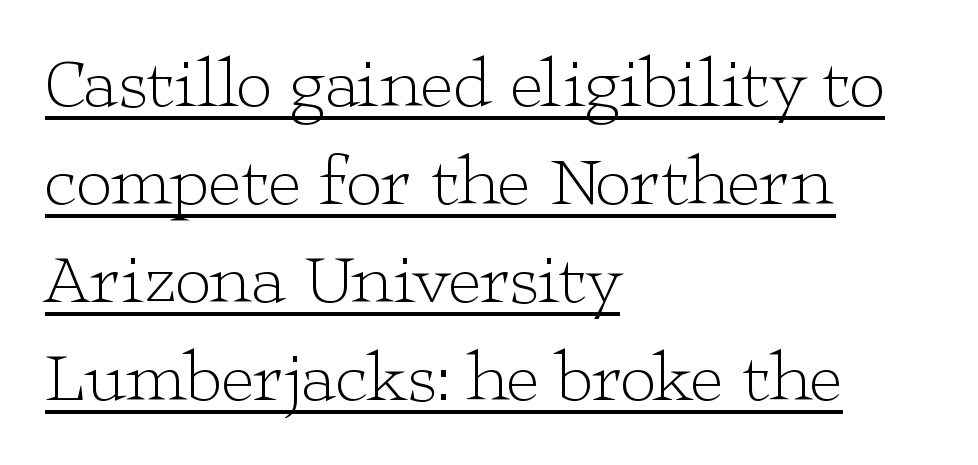
The image shows 71 px light, wide serif type, upright; set left-aligned, normal line spacing (1.38x), normal letter spacing, underlined; low stroke contrast and a medium x-height.
